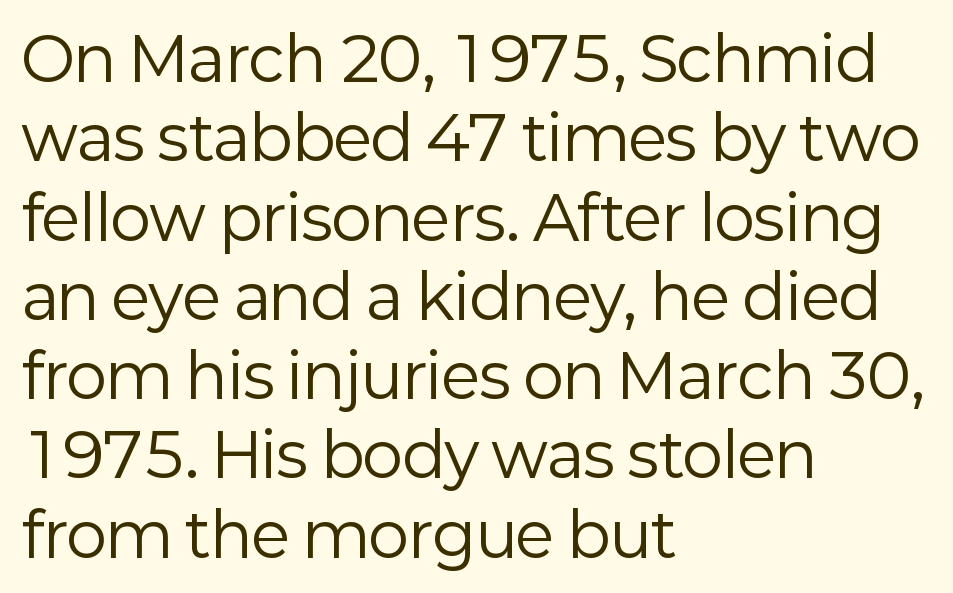
Underlining? Definitely not there. Spacing verdict: proportional, widths tailored to each character. Typographically, this falls in the sans-serif category. No italicization has been applied; the sample stays upright. Line starts are locked; line ends wander.
